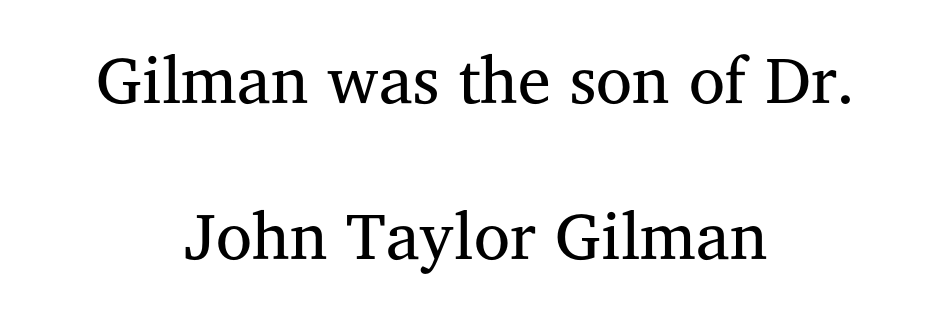
The image shows 66 px regular-weight serif type, upright; set centered, loose line spacing (2.36x), normal letter spacing, not underlined; medium stroke contrast and a medium x-height.
